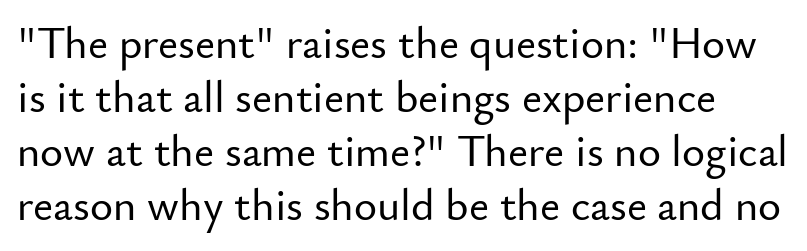
{"serif": "no", "italic": "no", "width": "normal", "stroke_contrast": "low", "x_height": "small", "monospaced": "no", "underline": "no", "line_spacing_ratio": 1.23, "letter_spacing": "normal", "letter_spacing_em": 0.0, "glyph_px": 44}
